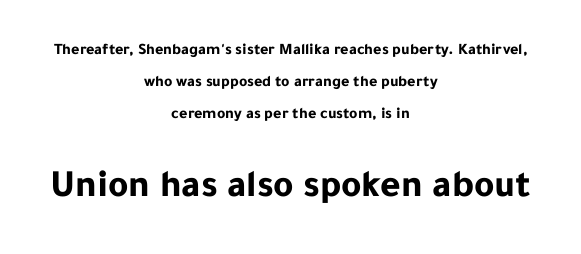
The lines in this sample share a center point and differ in where they start and stop. Compared with typical paragraphs, the rows here are farther apart. Italic: no, the glyphs are upright roman. The text was rendered using a sans face with plain stroke endings.
